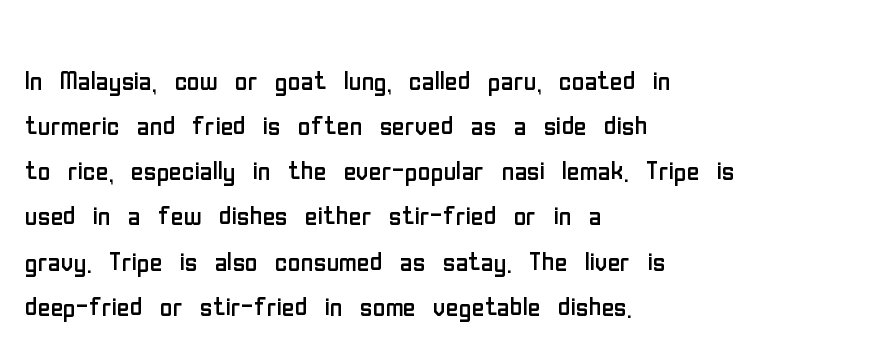
Note the varied advance widths — an 'i' is clearly narrower than an 'm'. The cut favours lightness, reaching ordinary text weight at its darkest. The designer left line spacing at the default. Bare-footed words on every line. Type style note: lacks serifs. The passage is arranged the way most books set body copy — flush left.
